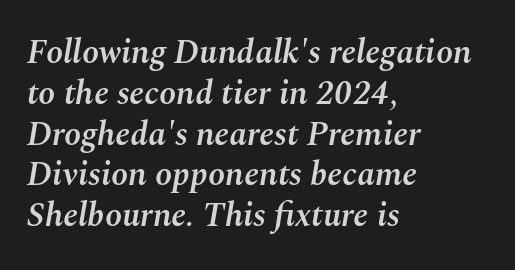
You could not count columns in this text — the font is proportionally spaced. The line texture is even and compact thanks to regular tracking. Emphasis-style slanted type is in use. A bit beefed up — I'd call it semibold rather than bold. In CSS terms this would be text-align: left.
